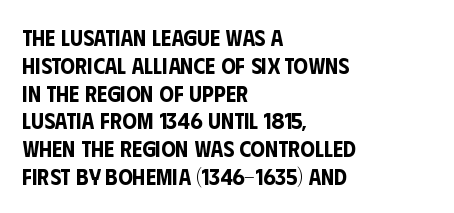
{"italic": "no", "underline": "no", "align": "left", "line_spacing_ratio": 1.21, "letter_spacing": "normal", "letter_spacing_em": 0.0, "glyph_px": 23}
